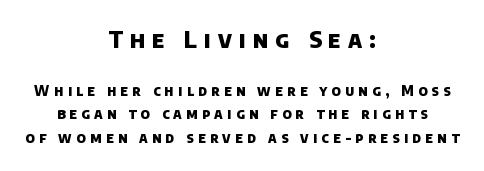
The image shows 23 px bold type; set centered, normal line spacing (1.67x), unusually wide letter spacing (+0.31 em), not underlined; the first (top) block is 1.64x larger.
